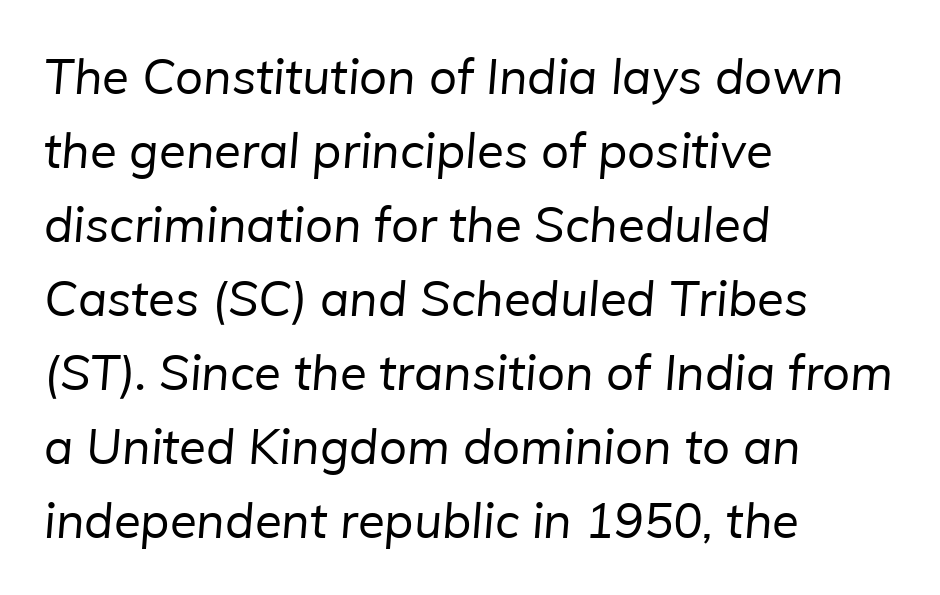
{"serif": "no", "bold": "no", "weight": "regular", "width": "normal", "stroke_contrast": "low", "x_height": "medium", "monospaced": "no", "underline": "no", "align": "left", "line_spacing": "normal", "line_spacing_ratio": 1.51, "letter_spacing": "normal", "letter_spacing_em": 0.0, "glyph_px": 49}
